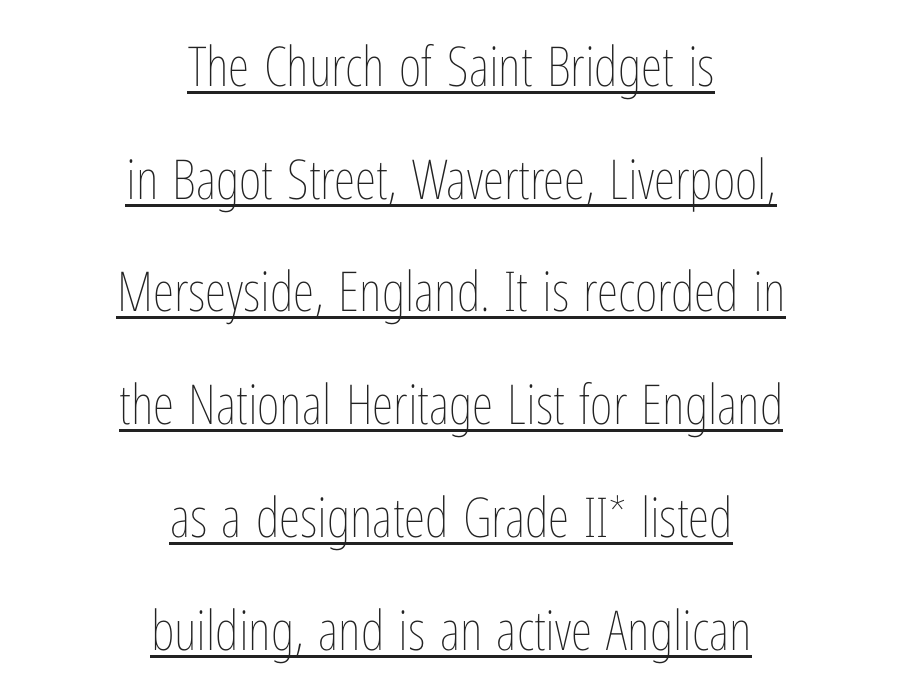
The image shows 55 px thin, condensed type, upright; set centered, loose line spacing (2.05x), normal letter spacing, underlined; low stroke contrast and a medium x-height.
